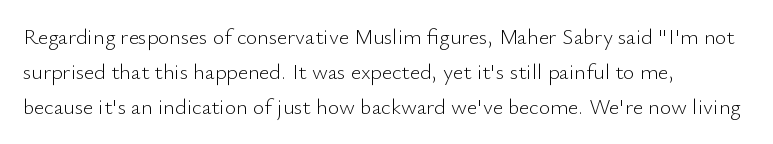
The image shows 22 px text type, upright; set left-aligned, normal line spacing (1.58x), normal letter spacing, not underlined.
